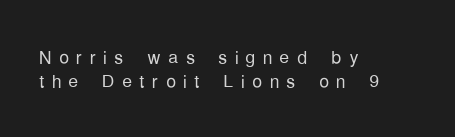
The image shows 25 px text type, upright; set left-aligned, tight line spacing (0.96x), unusually wide letter spacing (+0.29 em), not underlined.
